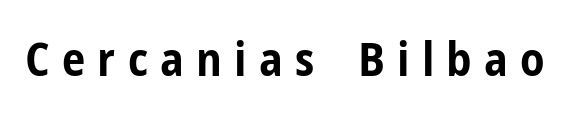
Q: Is the text bold? A: Yes.
Q: Is the text italic (slanted)? A: No, it is upright.
Q: Is the typeface a serif or a sans-serif typeface? A: Sans-serif.
Q: Is the text underlined? A: No.
Q: Is the spacing between letters normal or unusually wide? A: Unusually wide.
Q: Width (condensed, normal, or wide)? A: Condensed.
Q: Stroke contrast? A: Low.
Q: x-height? A: Medium.
Q: Monospaced? A: No.
